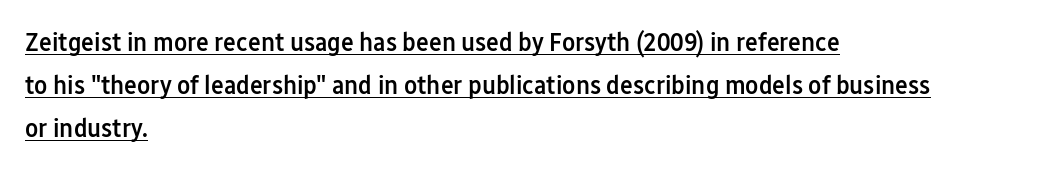
The rendering uses a moderate line-height, typical for paragraphs. This is roman type, the default non-slanted kind. The sample has been set in demibold, a notch under bold. Left-aligned paragraph, ragged on the right. Characters follow at the spacing the type designer built in. Does a line run under the words? Yes, clearly.
